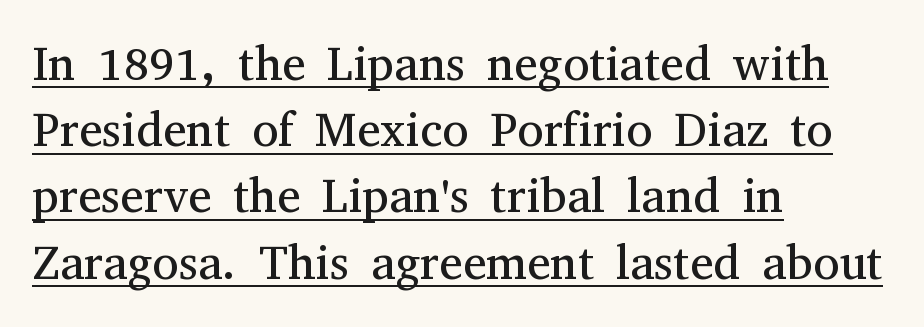
Q: Is the text bold? A: No.
Q: Is the text italic (slanted)? A: No, it is upright.
Q: Is the typeface a serif or a sans-serif typeface? A: Serif.
Q: Is the text underlined? A: Yes.
Q: How is the paragraph aligned? A: Left-aligned.
Q: Is the spacing between letters normal or unusually wide? A: Normal.
Q: Is the spacing between lines tight, normal or loose? A: Normal.
Q: Width (condensed, normal, or wide)? A: Normal.
Q: Stroke contrast? A: Medium.
Q: x-height? A: Medium.
Q: Monospaced? A: No.
